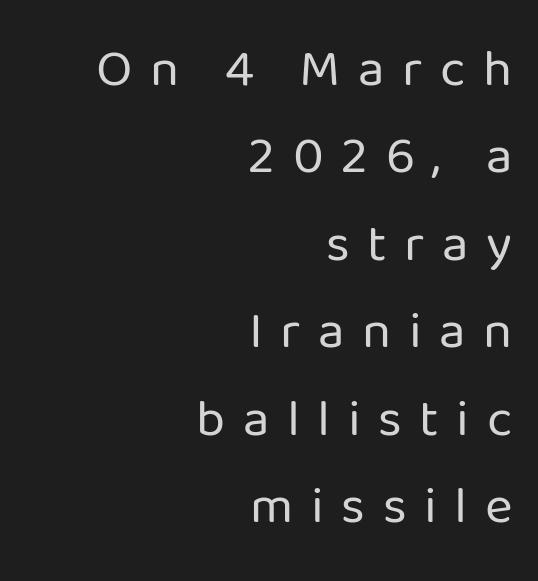
{"serif": "no", "italic": "no", "bold": "no", "weight": "regular", "width": "normal", "stroke_contrast": "low", "x_height": "medium", "monospaced": "no", "underline": "no", "align": "right", "line_spacing": "normal", "line_spacing_ratio": 1.65, "letter_spacing": "wide", "letter_spacing_em": 0.33, "glyph_px": 53}
